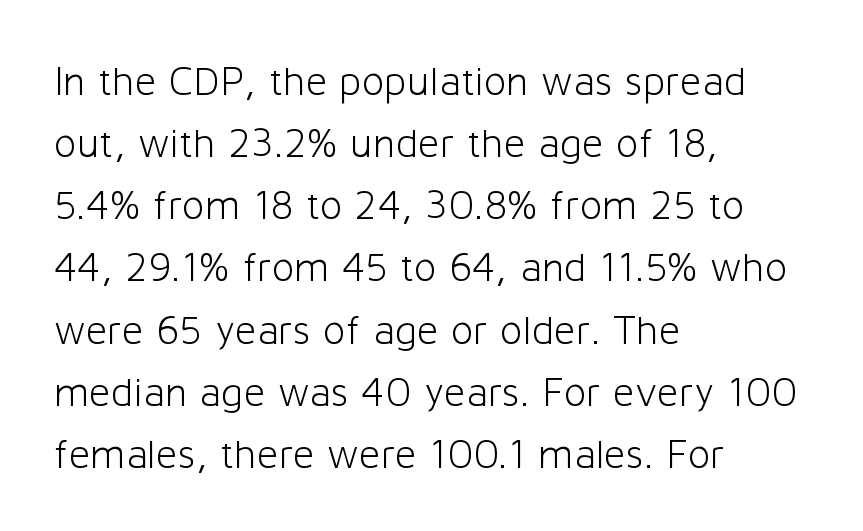
Is this a sans? Yes — the strokes have no serifs. Rendered with straight, roman letterforms. The face looks like a standard text weight, possibly lighter. Short and long lines alike share a common starting point at left. What's the leading like? Ordinary, nothing unusual. The passage shown is typed in a proportional face where columns would drift.
